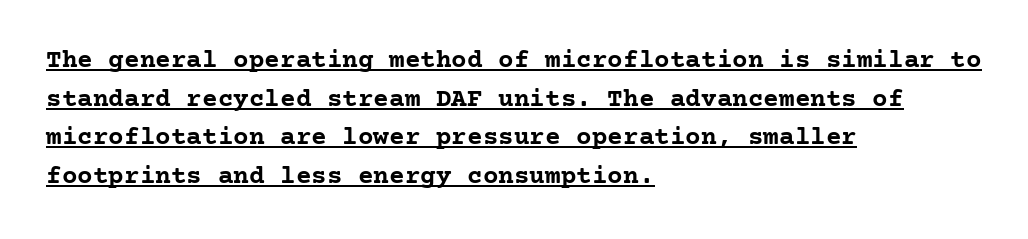
The image shows 26 px bold type, upright; set left-aligned, normal line spacing (1.49x), normal letter spacing, underlined.
